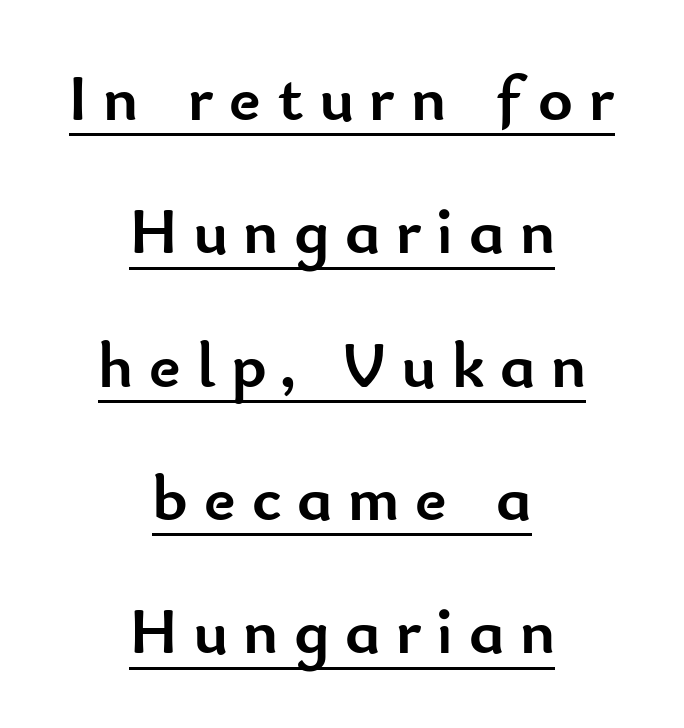
The letterforms stand isolated, each surrounded by extra space. Typographically, this falls in the sans-serif category. A baseline rule has been typeset under these characters. Note the varied advance widths — an 'i' is clearly narrower than an 'm'.
